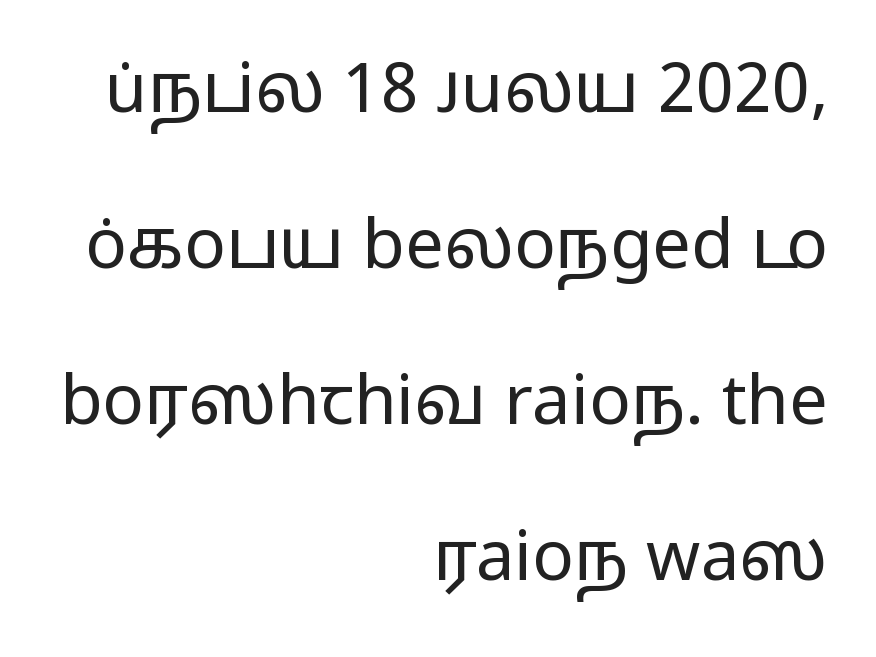
The image shows 69 px regular-weight, wide sans-serif type, upright; set right-aligned, loose line spacing (2.26x), normal letter spacing, not underlined; low stroke contrast and a medium x-height.
